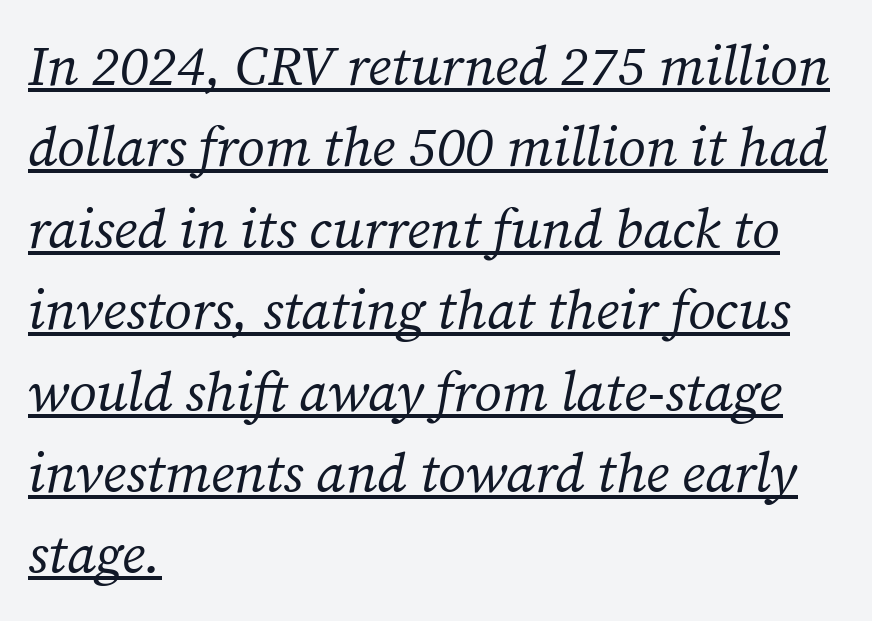
The passage shown is typed in a proportional face where columns would drift. Baseline-to-baseline distance is the conventional proportion of letter height. Look at the tracking — it's just the regular setting, nothing added. Underline: present. Is the block centered? No — it sits flush against the left margin.
